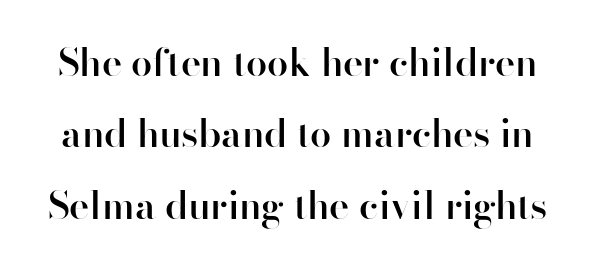
{"serif": "no", "italic": "no", "bold": "semi", "weight": "semibold", "width": "normal", "stroke_contrast": "high", "x_height": "small", "monospaced": "no", "underline": "no", "line_spacing_ratio": 1.88, "letter_spacing": "normal", "letter_spacing_em": 0.0, "glyph_px": 38}
